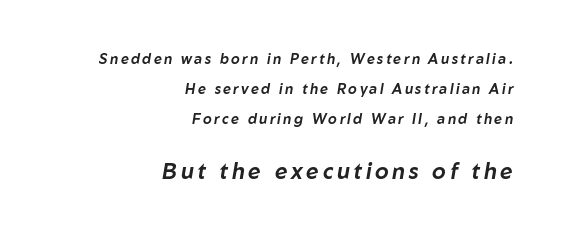
The words here are not underlined. Compared with typical paragraphs, the rows here are farther apart. This sample uses an oblique cut, with every glyph tilted off the vertical. Two sizes are in play, and the larger belongs to the second block.
